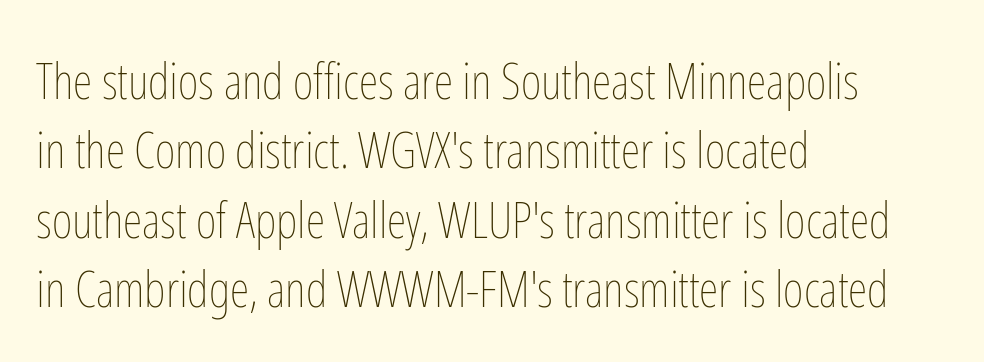
The image shows 50 px thin, condensed type, upright; set left-aligned, normal line spacing (1.39x), normal letter spacing, not underlined; low stroke contrast and a medium x-height.
